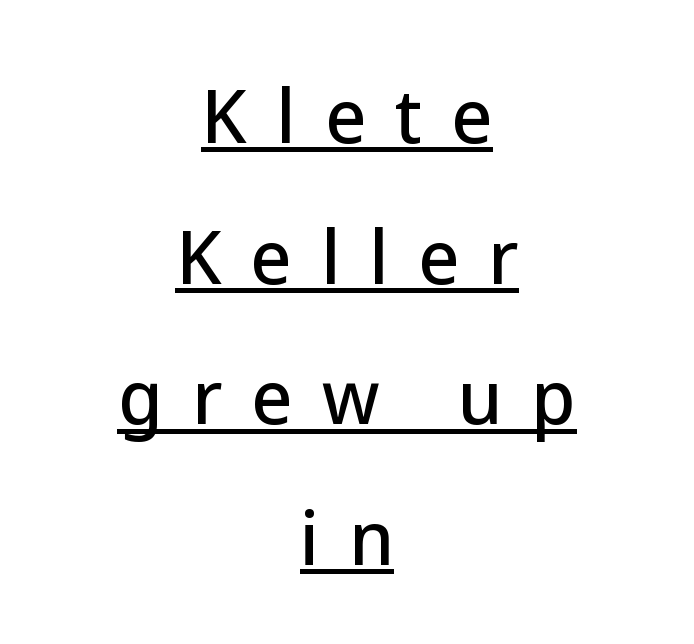
Q: Is the text italic (slanted)? A: No, it is upright.
Q: Is the typeface a serif or a sans-serif typeface? A: Sans-serif.
Q: Is the text underlined? A: Yes.
Q: How is the paragraph aligned? A: Centered.
Q: Is the spacing between letters normal or unusually wide? A: Unusually wide.
Q: Is the spacing between lines tight, normal or loose? A: Loose.
Q: Width (condensed, normal, or wide)? A: Normal.
Q: Stroke contrast? A: Low.
Q: x-height? A: Medium.
Q: Monospaced? A: No.
